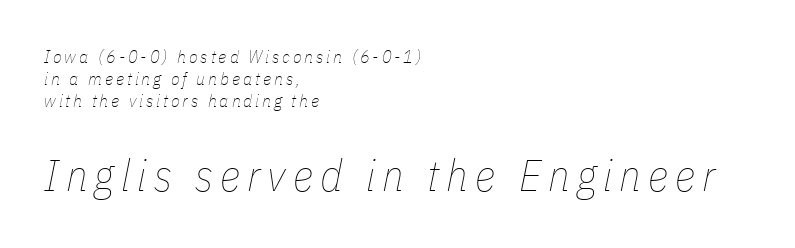
Counters stay open thanks to moderate or lighter strokes. Reading top to bottom, the characters get bigger at the block break. Lines of text with bare space underneath. Character widths vary here, with narrow letters taking less room than wide ones.
